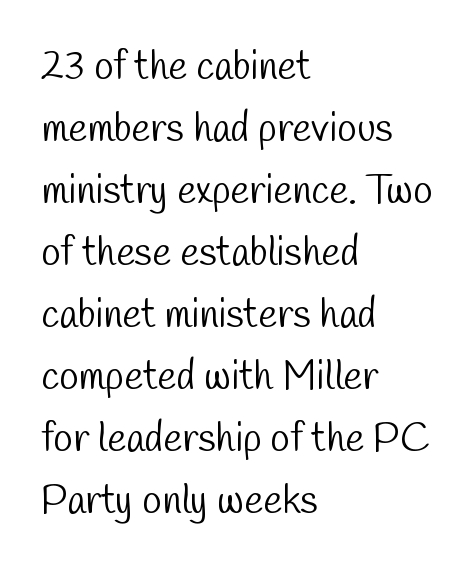
Is this a heavy cut? Hardly; it is regular or lighter. This rendering employs a face without finishing strokes, i.e., a sans-serif. The space between consecutive lines is moderate. Each letter keeps its own natural width here, so spacing adapts to shape.
